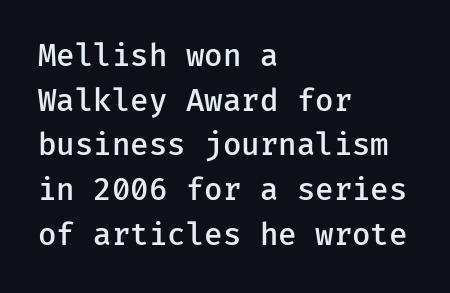
Q: Is the text bold? A: Semi-bold.
Q: Is the text italic (slanted)? A: No, it is upright.
Q: Is the typeface a serif or a sans-serif typeface? A: Sans-serif.
Q: Is the text underlined? A: No.
Q: How is the paragraph aligned? A: Left-aligned.
Q: Is the spacing between letters normal or unusually wide? A: Normal.
Q: Is the spacing between lines tight, normal or loose? A: Normal.
Q: Width (condensed, normal, or wide)? A: Normal.
Q: Stroke contrast? A: Low.
Q: x-height? A: Medium.
Q: Monospaced? A: Yes.
